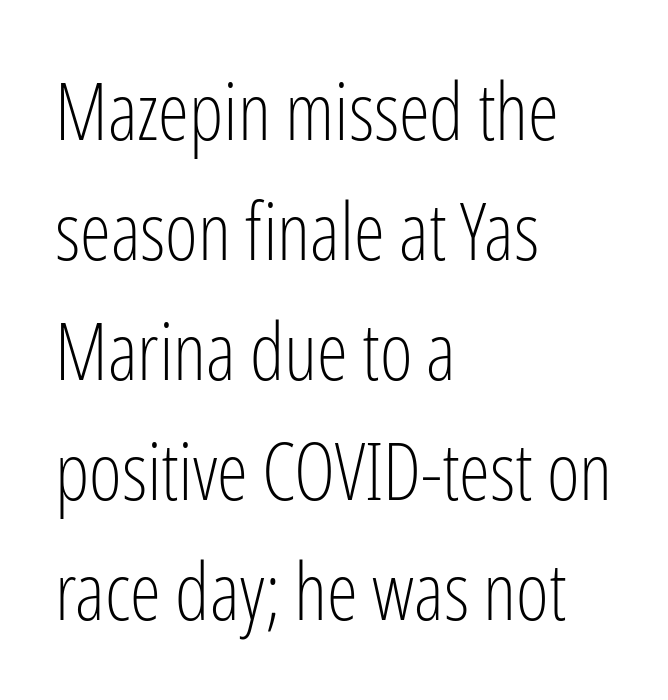
The image shows 79 px light, condensed sans-serif type, upright; set left-aligned, normal line spacing (1.52x), normal letter spacing, not underlined; low stroke contrast and a medium x-height.
